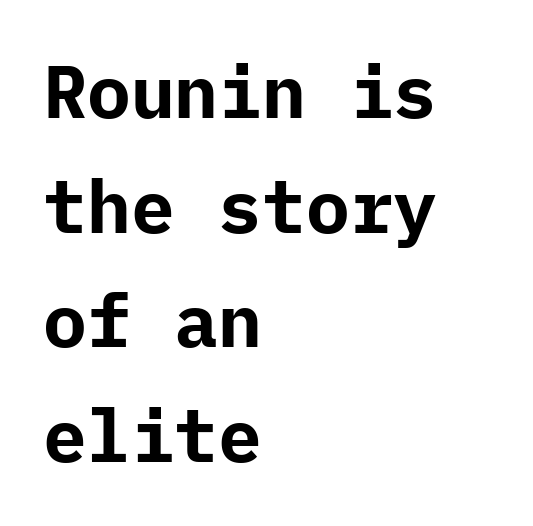
{"serif": "no", "italic": "no", "bold": "yes", "weight": "bold", "width": "normal", "stroke_contrast": "low", "x_height": "medium", "underline": "no", "align": "left", "line_spacing": "normal", "line_spacing_ratio": 1.57, "letter_spacing": "normal", "letter_spacing_em": 0.0, "glyph_px": 73}
